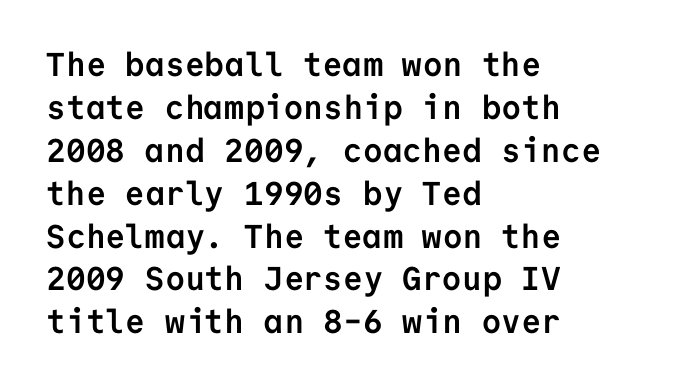
Look at the bottom of the vertical strokes: they stop flat, with no serifs. Emphasis by weight is at full strength: bold. Characters follow at the spacing the type designer built in. This is roman type, the default non-slanted kind. Short and long lines alike share a common starting point at left. This sample has the even, mechanical cadence of fixed-width lettering.
